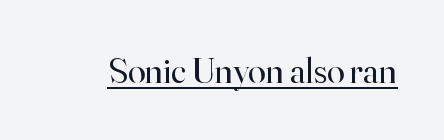
Caption: standard tracking, unaltered. Do the characters align in a grid? No, the font is proportional. A typesetter would label this face a serif. Summary of weight: not heavy and not bold. A roman cut, with each character standing at attention. Quick note: underline on.
